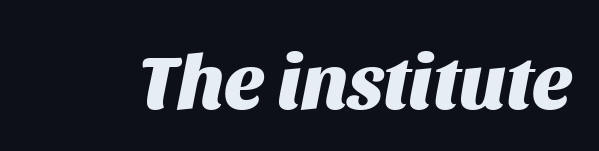
Q: Is the text bold? A: Yes.
Q: Is the text italic (slanted)? A: Yes, it leans right by about 11 degrees.
Q: Is the text underlined? A: No.
Q: Is the spacing between letters normal or unusually wide? A: Normal.
Q: Width (condensed, normal, or wide)? A: Normal.
Q: Stroke contrast? A: Medium.
Q: x-height? A: Large.
Q: Monospaced? A: No.
